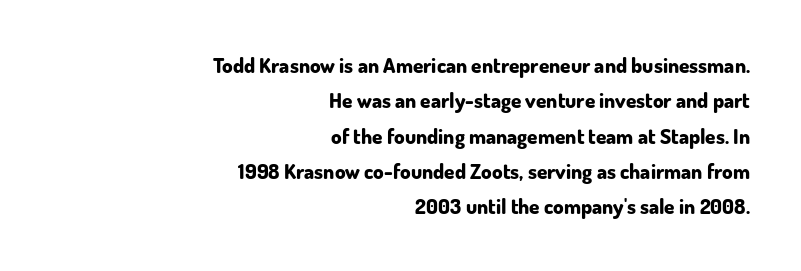
{"italic": "no", "bold": "yes", "underline": "no", "align": "right", "line_spacing": "normal", "line_spacing_ratio": 1.68, "letter_spacing": "normal", "letter_spacing_em": 0.0, "glyph_px": 21}
